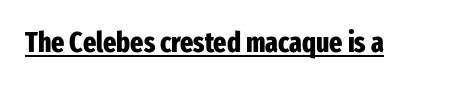
{"serif": "no", "italic": "no", "bold": "yes", "weight": "heavy", "width": "condensed", "stroke_contrast": "low", "x_height": "medium", "monospaced": "no", "underline": "yes", "letter_spacing": "normal", "letter_spacing_em": 0.0, "glyph_px": 28}
